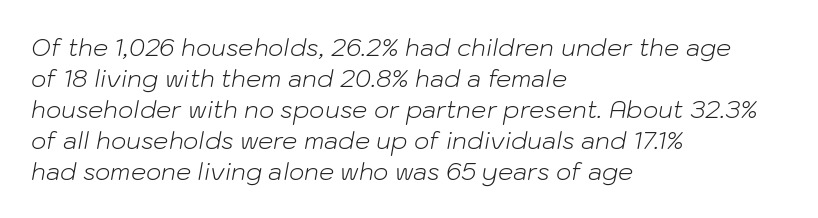
The image shows 24 px text type, italic (leaning right); set left-aligned, normal line spacing (1.29x), normal letter spacing, not underlined.
